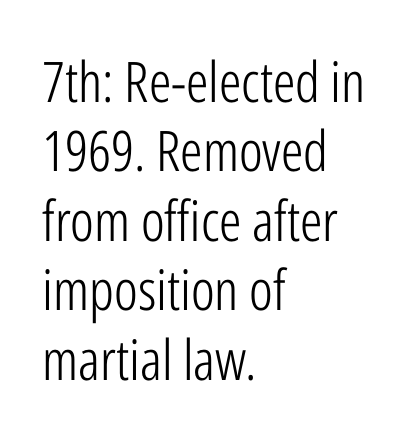
The image shows 56 px light, condensed sans-serif type, upright; set left-aligned, line spacing 1.24x, normal letter spacing, not underlined; low stroke contrast and a medium x-height.
